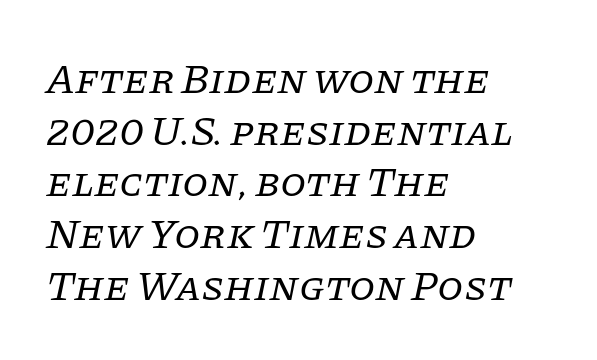
Q: Is the text bold? A: No.
Q: Is the text italic (slanted)? A: Yes, it leans right by about 11 degrees.
Q: Is the typeface a serif or a sans-serif typeface? A: Serif.
Q: Is the text underlined? A: No.
Q: How is the paragraph aligned? A: Left-aligned.
Q: Is the spacing between letters normal or unusually wide? A: Normal.
Q: Width (condensed, normal, or wide)? A: Normal.
Q: Stroke contrast? A: Low.
Q: x-height? A: Large.
Q: Monospaced? A: No.
